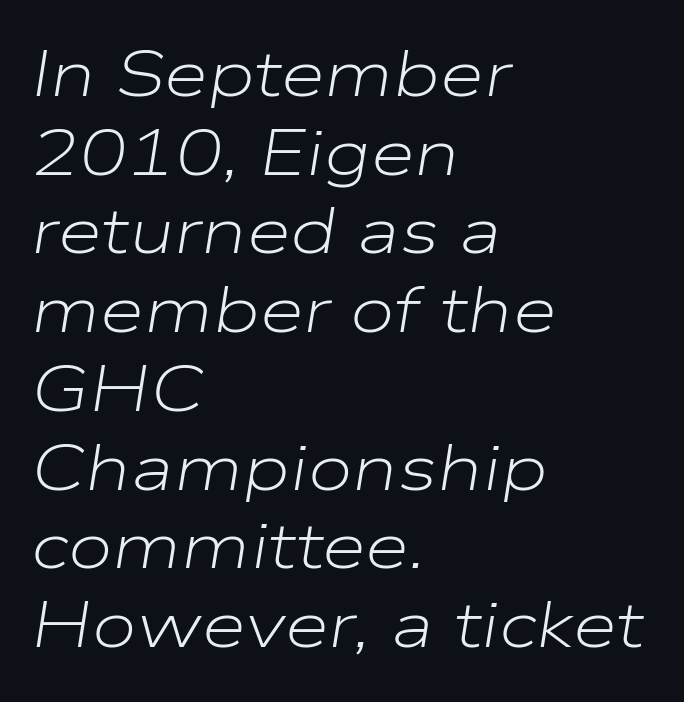
Q: Is the text bold? A: No.
Q: Is the text italic (slanted)? A: Yes, it leans right by about 9 degrees.
Q: Is the text underlined? A: No.
Q: How is the paragraph aligned? A: Left-aligned.
Q: Is the spacing between letters normal or unusually wide? A: Normal.
Q: Width (condensed, normal, or wide)? A: Wide.
Q: Stroke contrast? A: Low.
Q: x-height? A: Medium.
Q: Monospaced? A: No.
